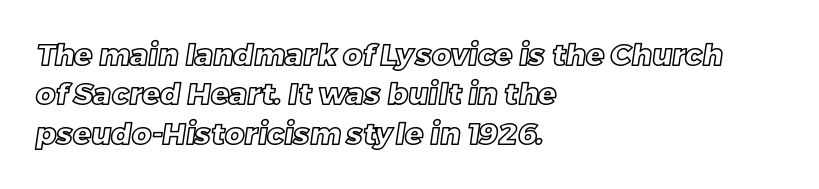
Evenly set lines give the paragraph a standard silhouette. Varying glyph widths throughout — classic text-font behaviour. Short note: letters normally spaced. Check the space under the baseline: it is left empty. Reading down the block, your eye returns to a fixed left position each line.
